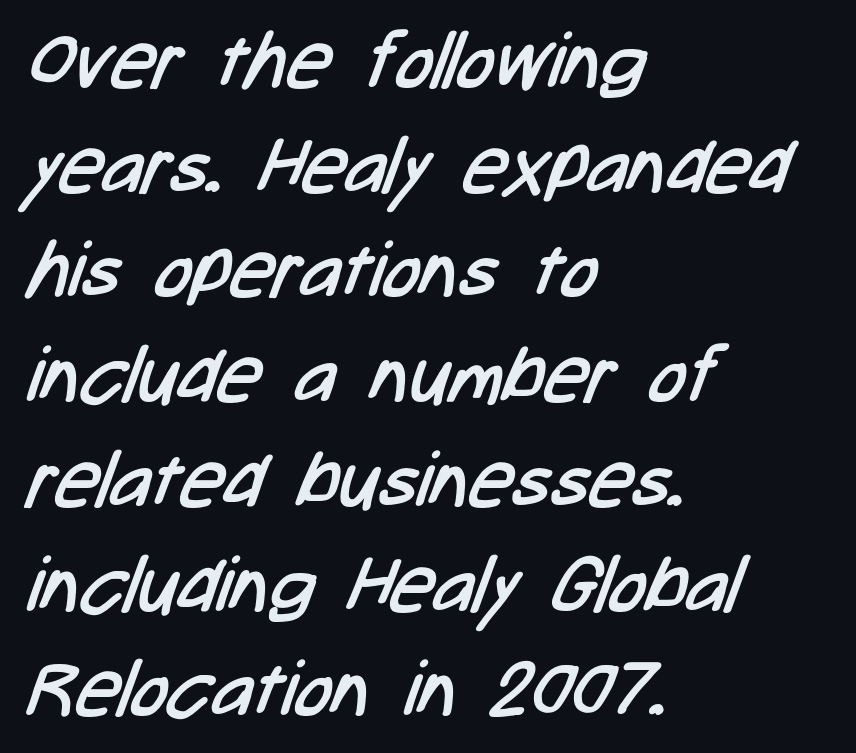
The image shows 77 px regular-weight, condensed sans-serif type; set left-aligned, normal line spacing (1.36x), normal letter spacing, not underlined; low stroke contrast and a medium x-height.
